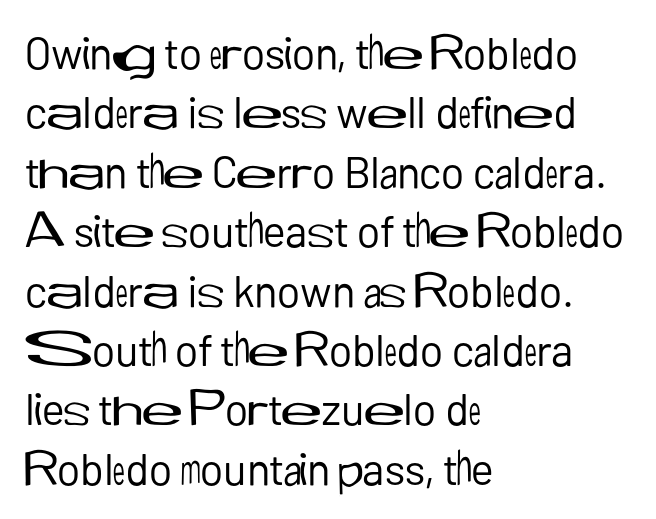
The specimen omits any rule beneath the text block's lines. You can tell it's not italic because the verticals are truly vertical. Spacing verdict: proportional, widths tailored to each character. A light-to-regular cut is what we see here. The tracking reads as untouched default to a designer's eye. This rendering uses left alignment, leaving the right contour irregular.
